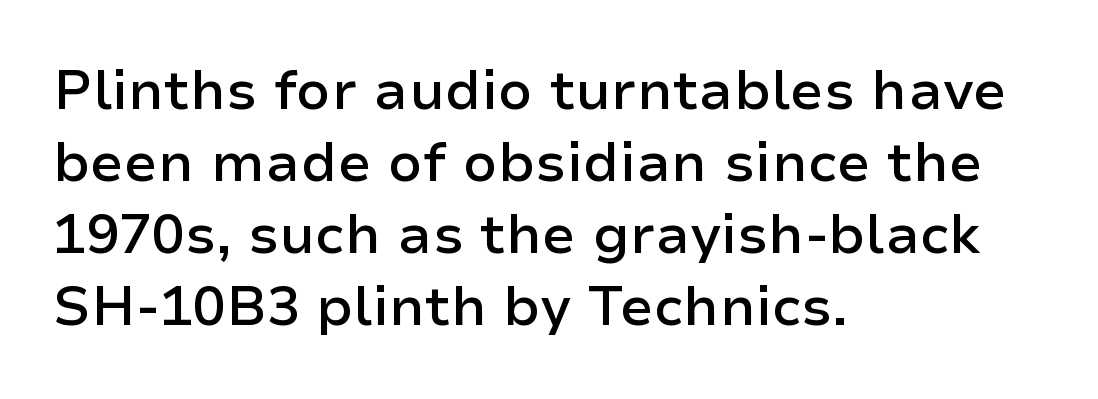
{"serif": "no", "italic": "no", "bold": "semi", "weight": "semibold", "width": "normal", "stroke_contrast": "low", "x_height": "medium", "monospaced": "no", "underline": "no", "align": "left", "line_spacing": "normal", "line_spacing_ratio": 1.31, "letter_spacing": "normal", "letter_spacing_em": 0.0, "glyph_px": 55}
